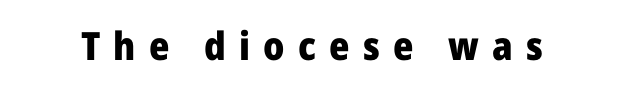
This is the regular roman posture of the typeface. You could not count columns in this text — the font is proportionally spaced. Set as a true bold cut, around the 700 mark. Observe the wide spacing: letters keep a clear distance from each other.
